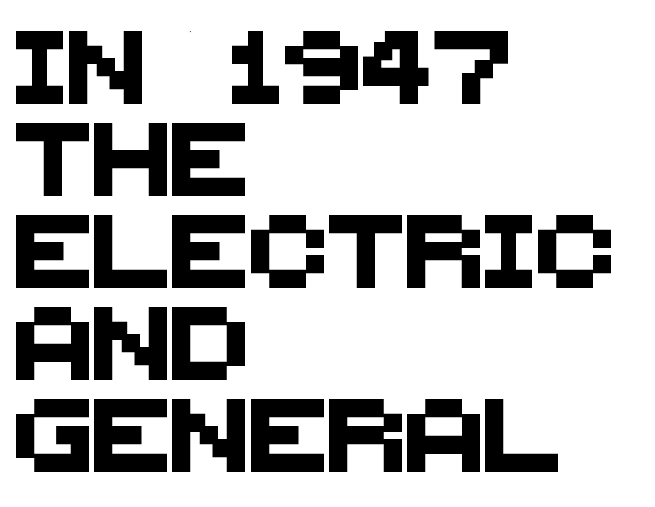
The image shows 73 px sans-serif type; set left-aligned, normal line spacing (1.26x), normal letter spacing, not underlined; medium stroke contrast and a large x-height.
